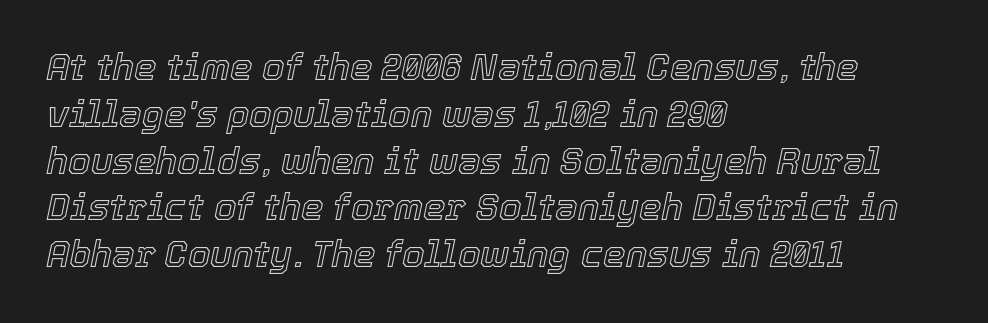
{"italic": "yes", "lean": "right", "slant_degrees": 12, "width": "normal", "x_height": "medium", "monospaced": "no", "underline": "no", "align": "left", "line_spacing": "normal", "line_spacing_ratio": 1.3, "letter_spacing": "normal", "letter_spacing_em": 0.0, "glyph_px": 36}
